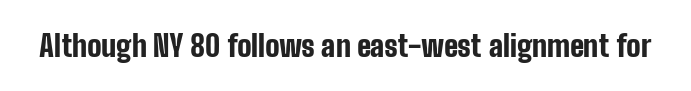
{"serif": "no", "italic": "no", "bold": "yes", "weight": "bold", "width": "condensed", "stroke_contrast": "low", "x_height": "medium", "monospaced": "no", "underline": "no", "letter_spacing": "normal", "letter_spacing_em": 0.0, "glyph_px": 30}
